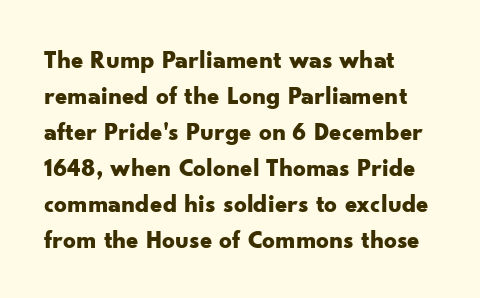
Nope, not italic — everything's standing straight. A normal amount of white space separates one row of letters from the next. Pretty heavy lettering here — definitely bold. Line starts are locked; line ends wander. Tracking here is standard; glyphs follow each other at the usual distance. Decoration check: the copy has no underline.
